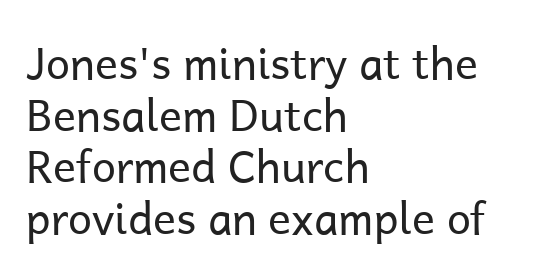
{"serif": "no", "italic": "no", "bold": "no", "weight": "regular", "width": "normal", "stroke_contrast": "low", "x_height": "medium", "monospaced": "no", "underline": "no", "align": "left", "line_spacing_ratio": 1.2, "letter_spacing": "normal", "letter_spacing_em": 0.0, "glyph_px": 43}
